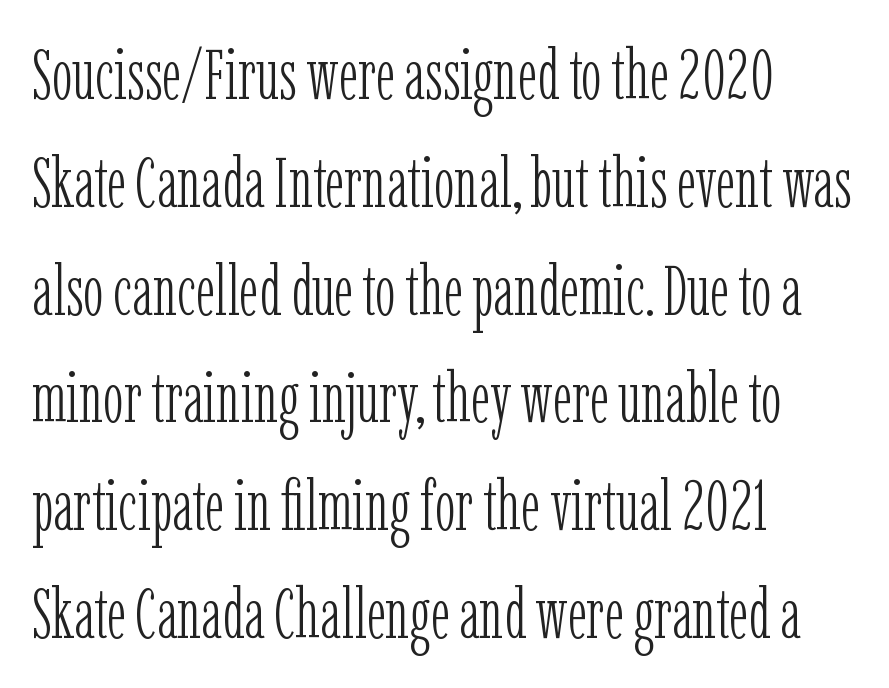
{"serif": "yes", "italic": "no", "bold": "no", "weight": "light", "width": "condensed", "stroke_contrast": "low", "x_height": "medium", "monospaced": "no", "underline": "no", "align": "left", "line_spacing": "normal", "line_spacing_ratio": 1.54, "letter_spacing": "normal", "letter_spacing_em": 0.0, "glyph_px": 70}
